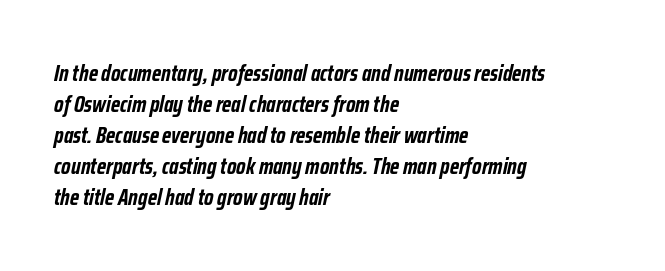
Q: Is the text bold? A: Yes.
Q: Is the text italic (slanted)? A: Yes, it leans right by about 12 degrees.
Q: Is the text underlined? A: No.
Q: How is the paragraph aligned? A: Left-aligned.
Q: Is the spacing between letters normal or unusually wide? A: Normal.
Q: Is the spacing between lines tight, normal or loose? A: Normal.
